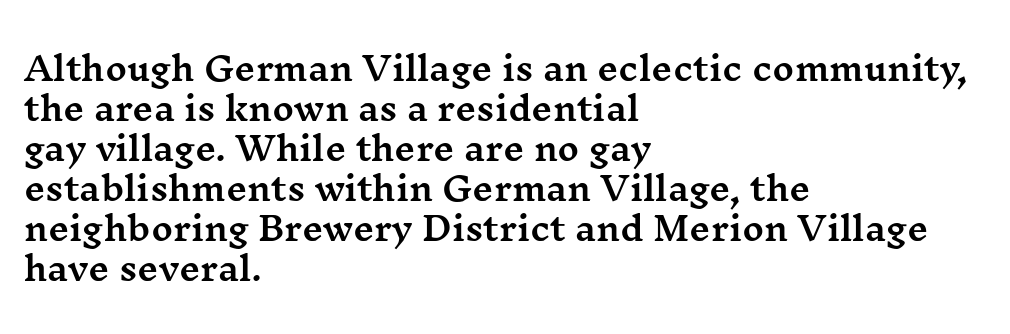
The image shows 33 px wide serif type, upright; set left-aligned, line spacing 1.21x, normal letter spacing, not underlined; medium stroke contrast and a medium x-height.
